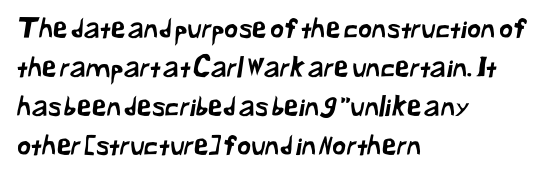
Q: Is the text underlined? A: No.
Q: How is the paragraph aligned? A: Left-aligned.
Q: Is the spacing between letters normal or unusually wide? A: Normal.
Q: Is the spacing between lines tight, normal or loose? A: Normal.
